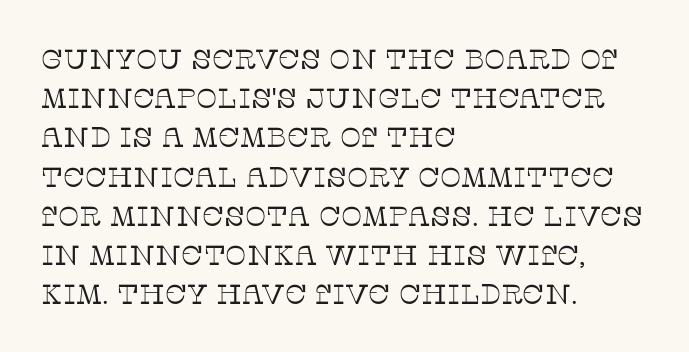
You can tell it's not italic because the verticals are truly vertical. Bold? No — there's no thickening of the strokes. The face used here is rendered with its standard letterfit. Baseline-to-baseline distance is the conventional proportion of letter height. A clean baseline with only descenders dipping below it. The font family rendered here belongs to the serif group.
